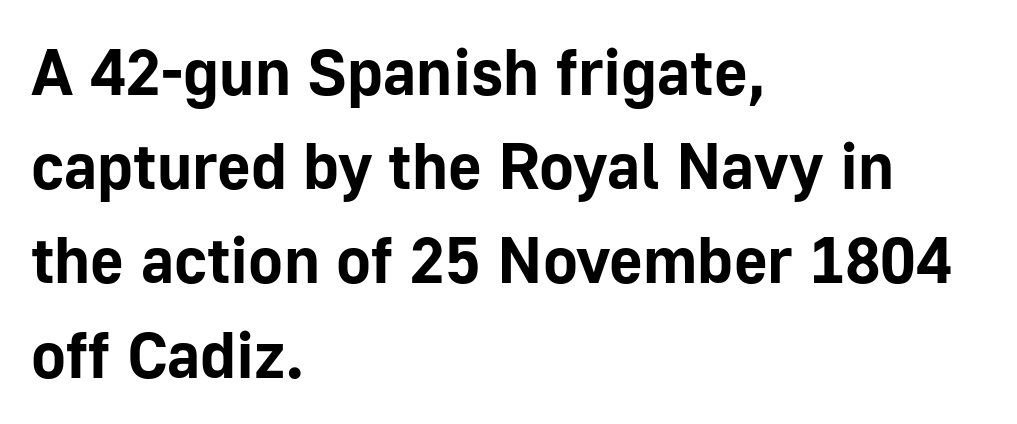
Q: Is the text bold? A: Yes.
Q: Is the text italic (slanted)? A: No, it is upright.
Q: Is the typeface a serif or a sans-serif typeface? A: Sans-serif.
Q: Is the text underlined? A: No.
Q: How is the paragraph aligned? A: Left-aligned.
Q: Is the spacing between letters normal or unusually wide? A: Normal.
Q: Is the spacing between lines tight, normal or loose? A: Normal.
Q: Width (condensed, normal, or wide)? A: Normal.
Q: Stroke contrast? A: Low.
Q: x-height? A: Medium.
Q: Monospaced? A: No.
